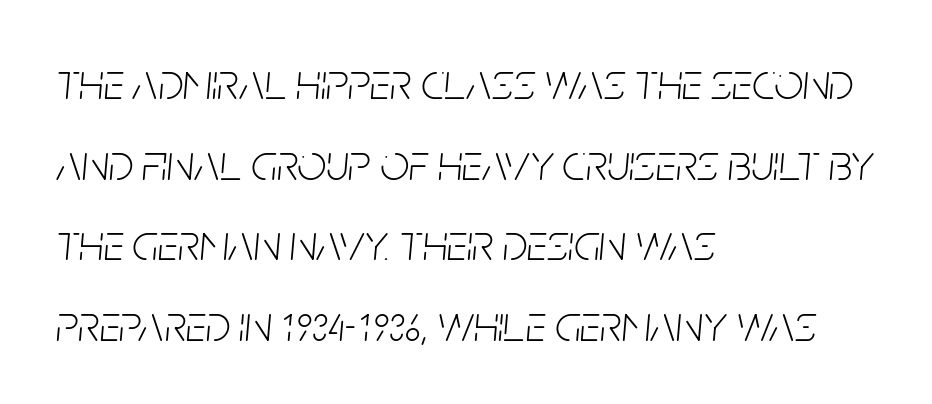
{"italic": "yes", "lean": "right", "slant_degrees": 5, "bold": "no", "weight": "light", "width": "condensed", "stroke_contrast": "low", "x_height": "large", "monospaced": "no", "underline": "no", "align": "left", "line_spacing": "normal", "line_spacing_ratio": 1.58, "letter_spacing": "normal", "letter_spacing_em": 0.0, "glyph_px": 51}
